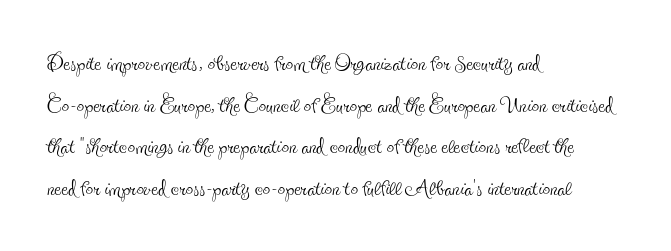
On a weight scale, this lands at 450 or below. Looks like regular typesetting: each glyph gets only the width it needs. Unmarked baselines from the first word to the last. A typesetter would call this leading conventional body-copy spacing.
